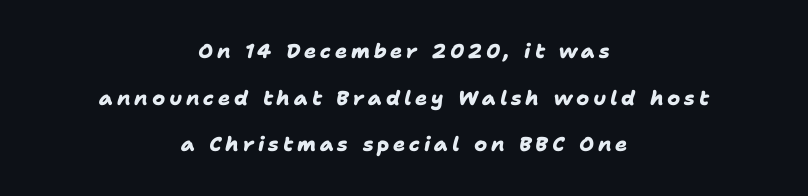
{"bold": "yes", "underline": "no", "align": "center", "line_spacing": "loose", "line_spacing_ratio": 2.33, "glyph_px": 20}
